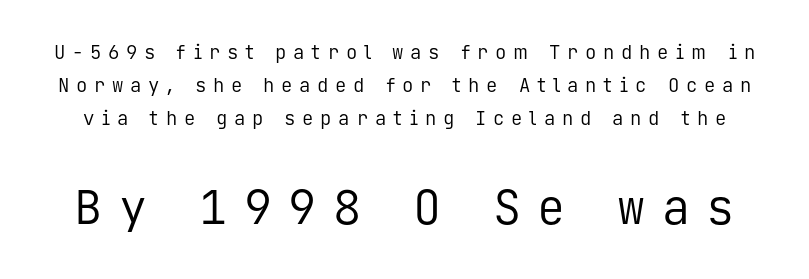
Compared with typical body copy, the letter spacing here is much looser. The following chunk of copy outweighs the initial chunk in type size. Think standard paragraph weight, or any step lighter than that. The rendering uses typewriter-style spacing with identical character cells. Check under the words: just untouched page. This sample uses a sans-serif face.
